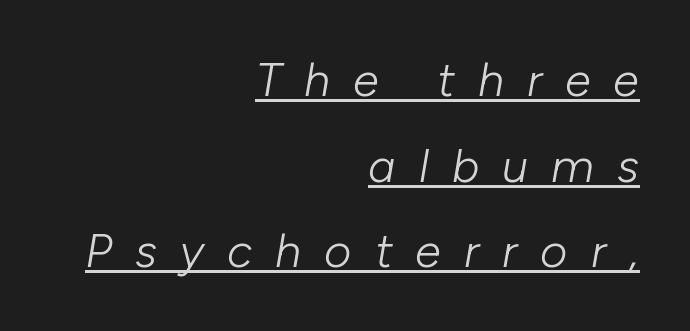
Emphasis is given by a line drawn under the lettering. How are the letters spaced? Widely, with obvious added tracking. The rendering uses natural spacing where letterforms have individual widths. Every character sits at an angle, as italics do. The lines are quadded right. This is not heavy type; no bold has been used.
